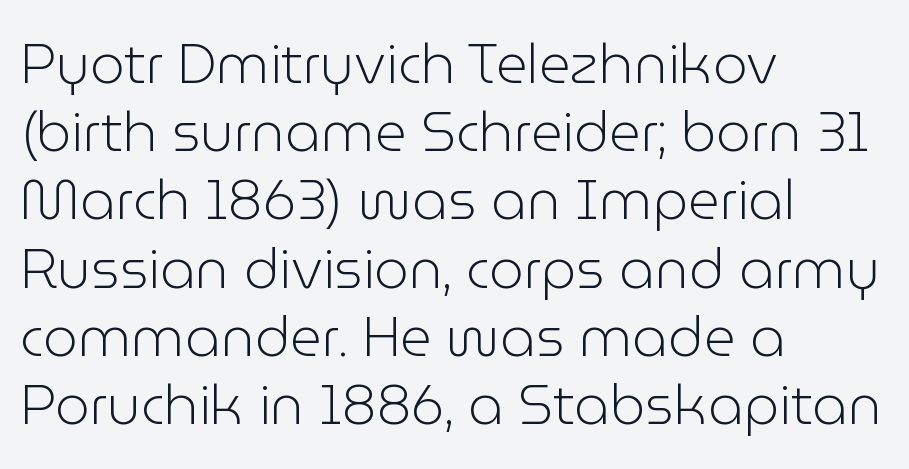
Words float on clear page, feet unadorned. Caption: standard tracking, unaltered. A light-to-regular cut is what we see here. Is the block centered? No — it sits flush against the left margin. Note the varied advance widths — an 'i' is clearly narrower than an 'm'.
